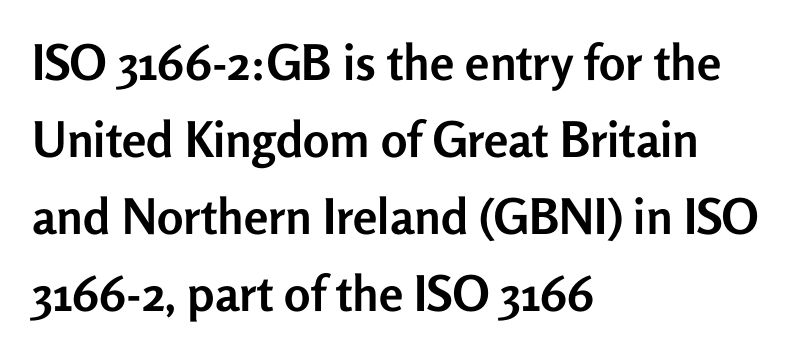
{"serif": "no", "italic": "no", "bold": "yes", "weight": "semibold", "width": "normal", "stroke_contrast": "low", "x_height": "medium", "monospaced": "no", "underline": "no", "align": "left", "line_spacing": "normal", "line_spacing_ratio": 1.57, "letter_spacing": "normal", "letter_spacing_em": 0.0, "glyph_px": 49}
